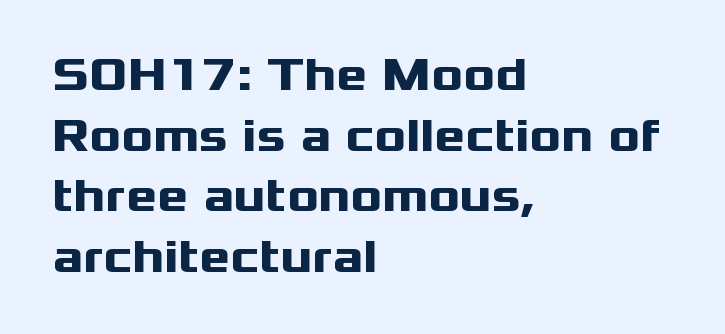
The image shows 47 px heavy, wide sans-serif type, upright; set left-aligned, normal line spacing (1.29x), normal letter spacing, not underlined; medium stroke contrast and a medium x-height.
